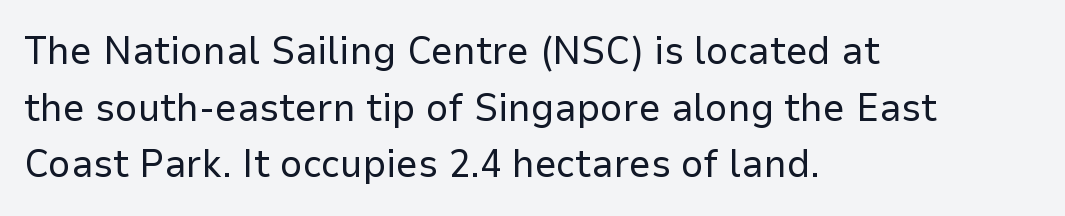
Rendered with straight, roman letterforms. Each word holds together tightly as a unit, with standard inter-letter gaps. Beneath every word, the page is bare. The passage is arranged the way most books set body copy — flush left. Successive baselines arrive at the customary interval.
